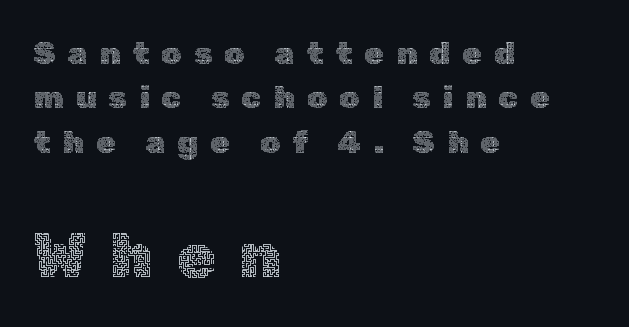
The image shows 63 px thin type, upright; set left-aligned, normal line spacing (1.39x), unusually wide letter spacing (+0.37 em), not underlined; the second (bottom) block is 1.97x larger; a medium x-height.
